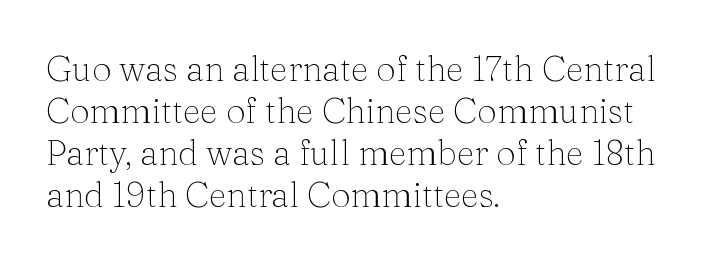
Q: Is the text bold? A: No.
Q: Is the text italic (slanted)? A: No, it is upright.
Q: Is the typeface a serif or a sans-serif typeface? A: Serif.
Q: Is the text underlined? A: No.
Q: How is the paragraph aligned? A: Left-aligned.
Q: Is the spacing between letters normal or unusually wide? A: Normal.
Q: Width (condensed, normal, or wide)? A: Normal.
Q: Stroke contrast? A: Medium.
Q: x-height? A: Medium.
Q: Monospaced? A: No.
